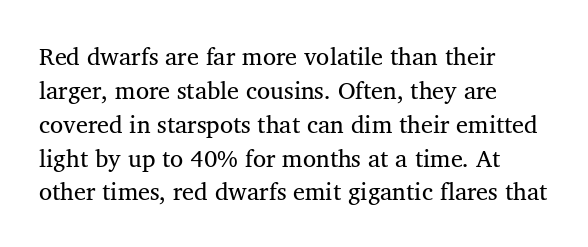
The image shows 24 px text type, upright; set left-aligned, normal line spacing (1.41x), normal letter spacing, not underlined.
